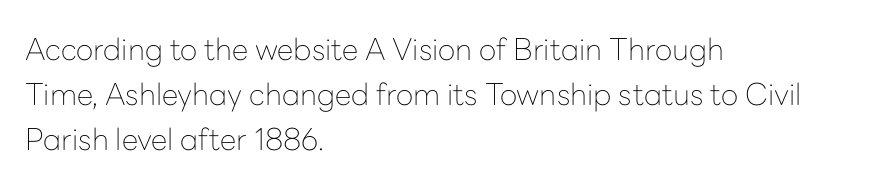
A light-to-regular cut is what we see here. In CSS terms this would be text-align: left. Spacing verdict: proportional, widths tailored to each character. Type style note: lacks serifs. Only glyphs here, with clear space below each row. A typesetter would call this zero additional tracking.
